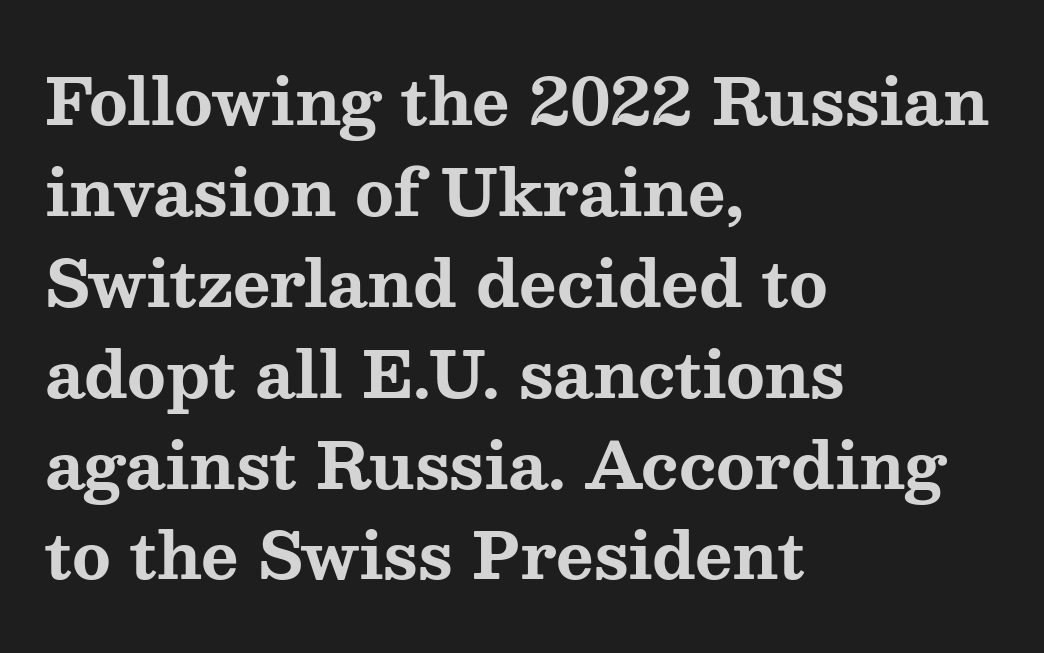
The image shows 64 px bold, wide serif type, upright; set left-aligned, normal line spacing (1.42x), normal letter spacing, not underlined; medium stroke contrast and a medium x-height.
